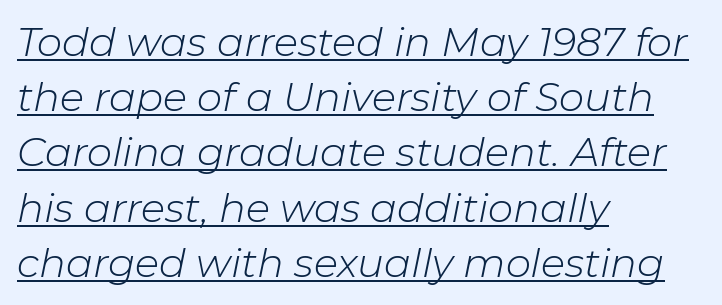
These lines are rendered in a variable-pitch font. Caption: lettering with a line underneath. Notice how descenders clear the ascenders below comfortably — that's standard leading. The letterforms sit shoulder to shoulder at normal distance. The typeface has the unassuming heft of standard copy or less.
